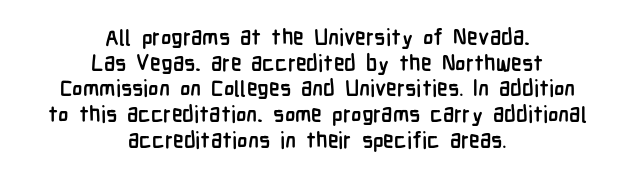
The image shows 22 px bold type, upright; set centered, line spacing 1.17x, normal letter spacing, not underlined.
